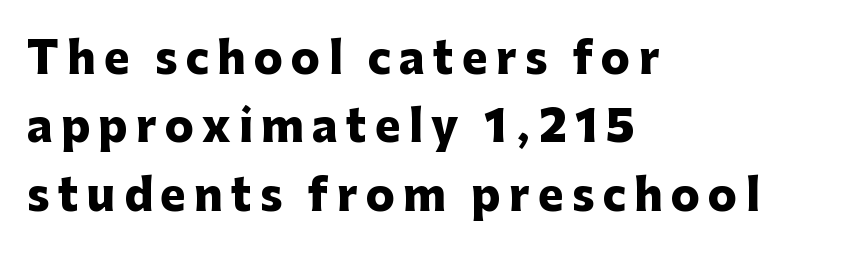
{"serif": "no", "italic": "no", "bold": "yes", "weight": "heavy", "width": "normal", "stroke_contrast": "low", "x_height": "medium", "monospaced": "no", "underline": "no", "align": "left", "line_spacing": "normal", "line_spacing_ratio": 1.59, "glyph_px": 43}
